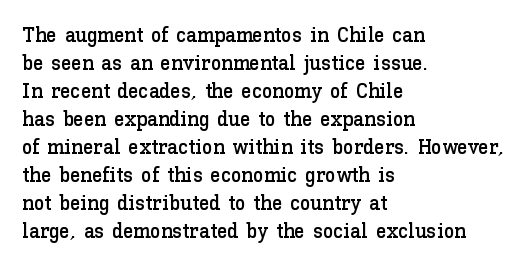
The image shows 21 px text type, upright; set left-aligned, normal line spacing (1.33x), normal letter spacing, not underlined.
